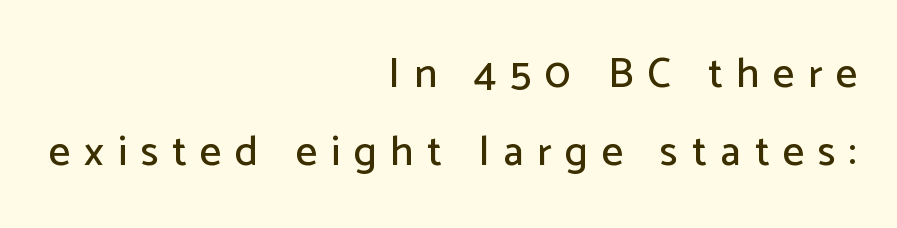
The image shows 42 px sans-serif type, upright; set right-aligned, line spacing 1.85x, unusually wide letter spacing (+0.33 em), not underlined; low stroke contrast and a medium x-height.
